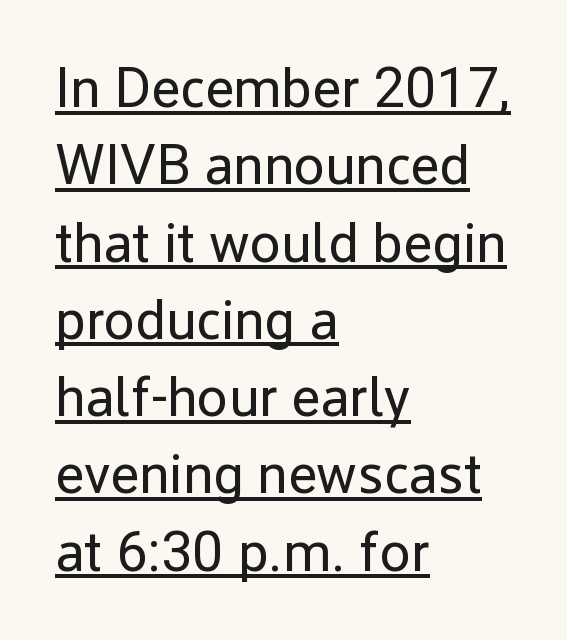
Q: Is the text bold? A: No.
Q: Is the text italic (slanted)? A: No, it is upright.
Q: Is the typeface a serif or a sans-serif typeface? A: Sans-serif.
Q: Is the text underlined? A: Yes.
Q: How is the paragraph aligned? A: Left-aligned.
Q: Is the spacing between letters normal or unusually wide? A: Normal.
Q: Is the spacing between lines tight, normal or loose? A: Normal.
Q: Width (condensed, normal, or wide)? A: Normal.
Q: Stroke contrast? A: Low.
Q: x-height? A: Medium.
Q: Monospaced? A: No.
